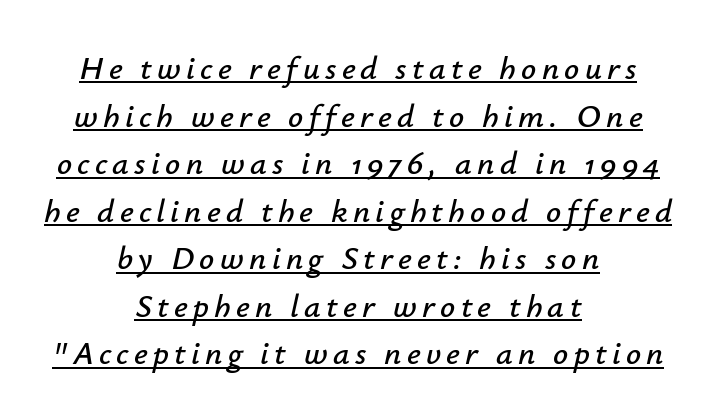
{"italic": "yes", "lean": "right", "slant_degrees": 12, "width": "normal", "stroke_contrast": "low", "x_height": "small", "monospaced": "no", "underline": "yes", "align": "center", "line_spacing": "normal", "line_spacing_ratio": 1.44, "glyph_px": 33}
